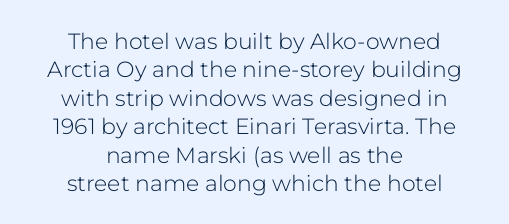
The image shows 22 px text type, upright; set centered, normal line spacing (1.29x), normal letter spacing, not underlined.
